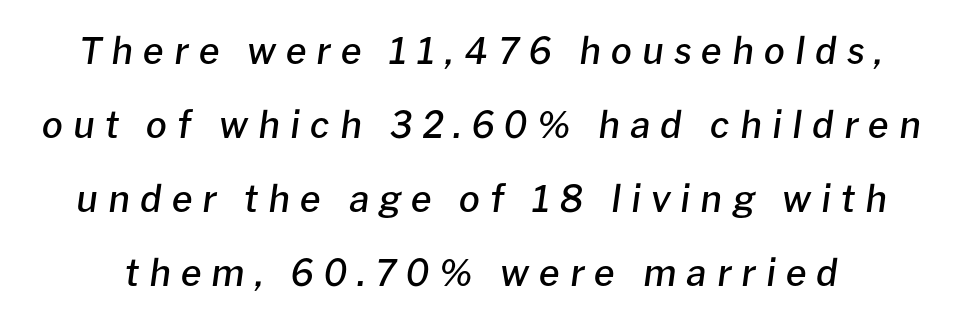
{"italic": "yes", "lean": "right", "slant_degrees": 8, "bold": "semi", "weight": "semibold", "width": "normal", "stroke_contrast": "low", "x_height": "medium", "monospaced": "no", "underline": "no", "line_spacing": "loose", "line_spacing_ratio": 2.0, "letter_spacing": "wide", "letter_spacing_em": 0.27, "glyph_px": 37}
